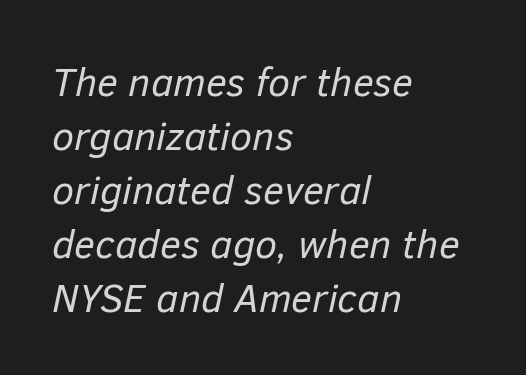
Q: Is the text bold? A: No.
Q: Is the text italic (slanted)? A: Yes, it leans right by about 12 degrees.
Q: Is the text underlined? A: No.
Q: How is the paragraph aligned? A: Left-aligned.
Q: Is the spacing between letters normal or unusually wide? A: Normal.
Q: Is the spacing between lines tight, normal or loose? A: Normal.
Q: Width (condensed, normal, or wide)? A: Normal.
Q: Stroke contrast? A: Low.
Q: x-height? A: Medium.
Q: Monospaced? A: No.
